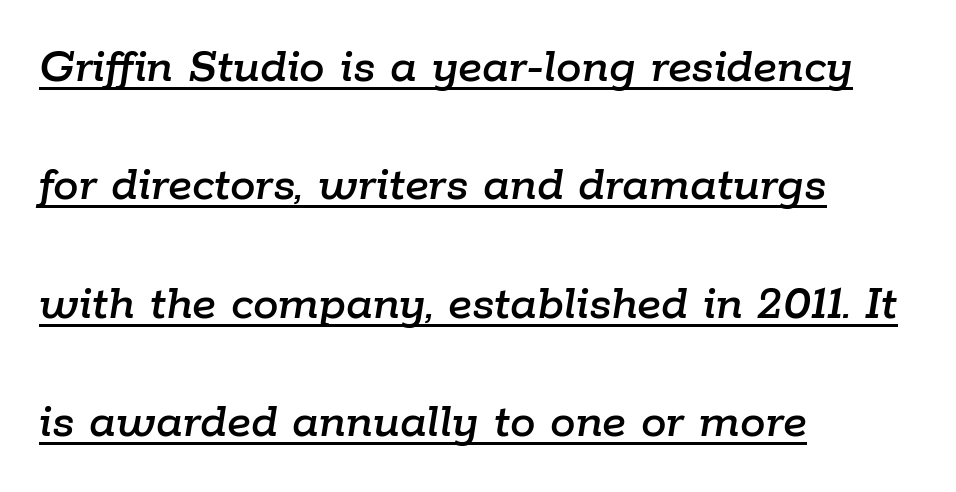
Q: Is the text italic (slanted)? A: Yes, it leans right by about 9 degrees.
Q: Is the text underlined? A: Yes.
Q: How is the paragraph aligned? A: Left-aligned.
Q: Is the spacing between letters normal or unusually wide? A: Normal.
Q: Is the spacing between lines tight, normal or loose? A: Loose.
Q: Width (condensed, normal, or wide)? A: Normal.
Q: Stroke contrast? A: Low.
Q: x-height? A: Medium.
Q: Monospaced? A: No.
